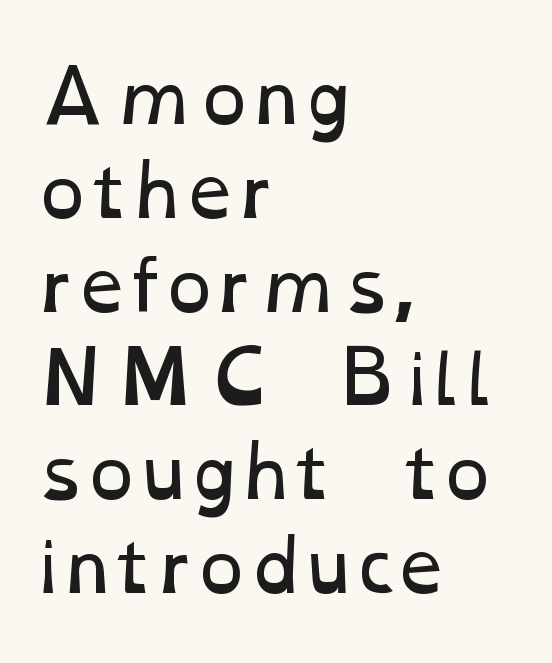
Counters stay open thanks to moderate or lighter strokes. Leading: standard. One-word summary of the alignment: left. Nobody touched the tracking dial on this one.
